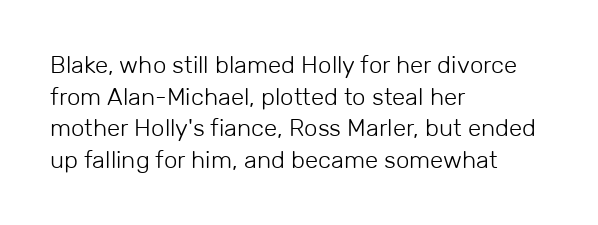
Leftover space on each line is placed entirely after the last word. The typesetting does not lean heavy: it is not bold. Honestly, the letter spacing is just normal — you wouldn't notice it. Underline: absent. If you drew a line through each stem, it would be perfectly vertical.
